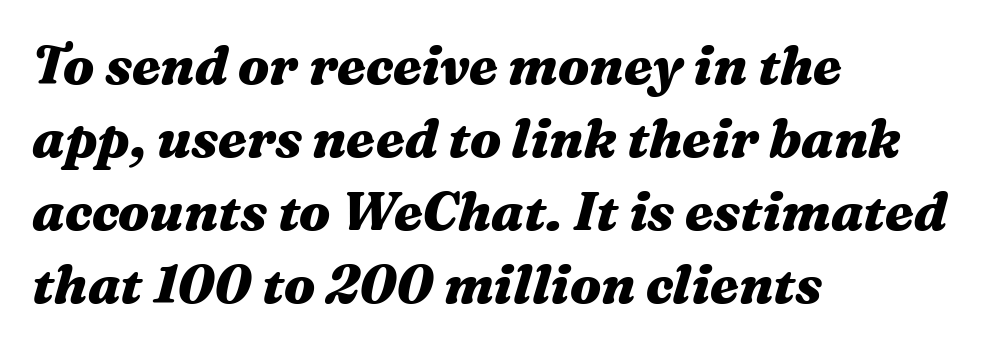
The image shows 53 px heavy, wide type, italic (leaning right); set left-aligned, normal line spacing (1.38x), normal letter spacing, not underlined; medium stroke contrast and a medium x-height.
